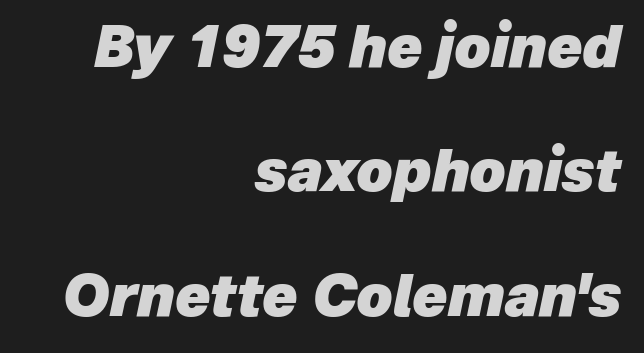
Is this a fixed-width face? No — the glyphs have proportional, varying widths. Teacher's note: observe the even right margin — that is flush-right alignment. The letters are slanted; this is an italic face. The sample has been set heavy, in full bold. The tracking reads as untouched default to a designer's eye. Reading down the column, the eye jumps a long way to each next line.
